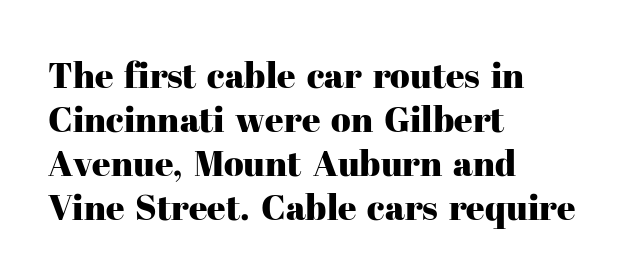
Q: Is the text italic (slanted)? A: No, it is upright.
Q: Is the typeface a serif or a sans-serif typeface? A: Serif.
Q: Is the text underlined? A: No.
Q: How is the paragraph aligned? A: Left-aligned.
Q: Is the spacing between letters normal or unusually wide? A: Normal.
Q: Width (condensed, normal, or wide)? A: Normal.
Q: Stroke contrast? A: High.
Q: x-height? A: Medium.
Q: Monospaced? A: No.
